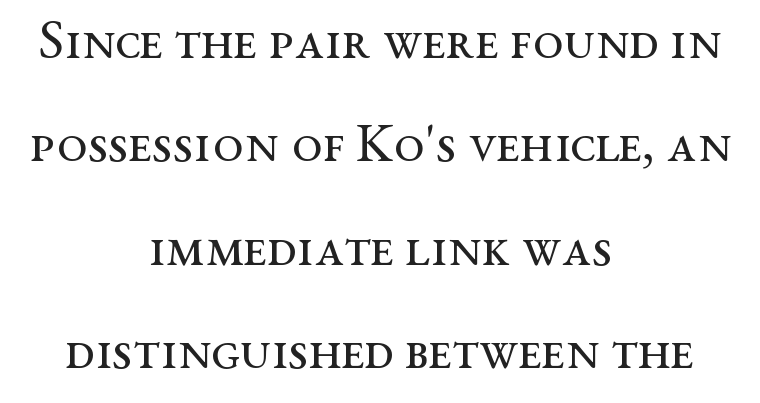
Q: Is the text bold? A: No.
Q: Is the text italic (slanted)? A: No, it is upright.
Q: Is the typeface a serif or a sans-serif typeface? A: Serif.
Q: Is the text underlined? A: No.
Q: How is the paragraph aligned? A: Centered.
Q: Is the spacing between letters normal or unusually wide? A: Normal.
Q: Width (condensed, normal, or wide)? A: Wide.
Q: Stroke contrast? A: Medium.
Q: x-height? A: Medium.
Q: Monospaced? A: No.
